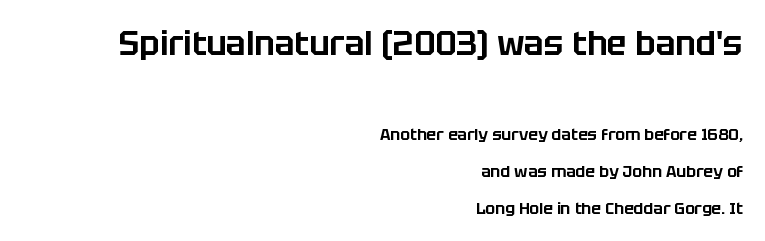
{"serif": "no", "italic": "no", "width": "normal", "stroke_contrast": "low", "x_height": "large", "monospaced": "no", "underline": "no", "align": "right", "line_spacing": "loose", "line_spacing_ratio": 2.3, "letter_spacing": "normal", "letter_spacing_em": 0.0, "larger_block": "first", "size_ratio": 2.06, "glyph_px": 33}
